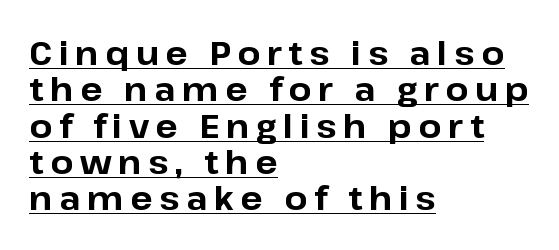
In terms of posture, this sample is upright. Notice how descenders almost collide with the ascenders below — that's tight leading. The specimen includes a rule beneath the text block's lines. The letters advance in unequal steps, a hallmark of proportional type. Nothing sits at the stroke ends, so this counts as sans-serif.
